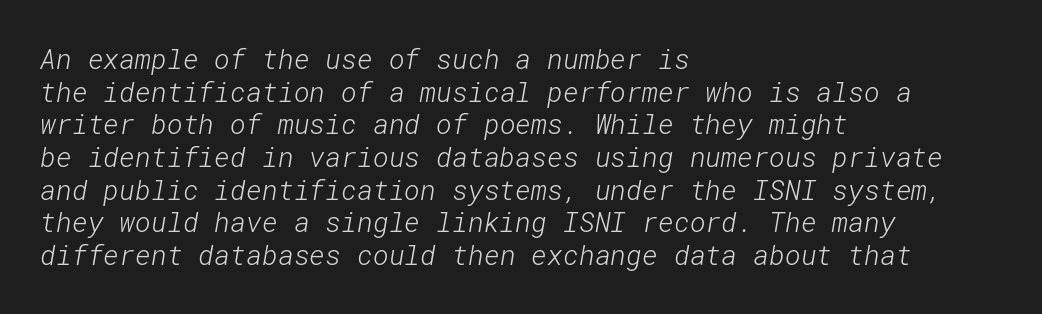
{"bold": "no", "underline": "no", "align": "left", "line_spacing_ratio": 1.21, "letter_spacing": "normal", "letter_spacing_em": 0.0, "glyph_px": 27}
